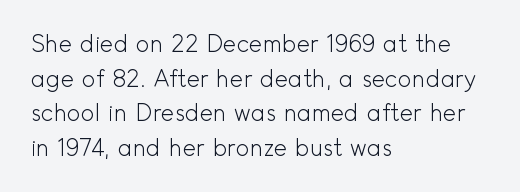
Vertical strokes here are truly vertical. Is the block centered? No — it sits flush against the left margin. Standard letterfit; no display-style spreading of the glyphs. This is not heavy type; no bold has been used.
